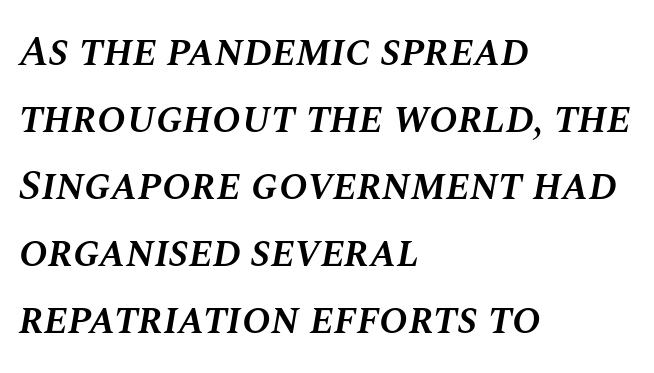
The passage shown is typed in a proportional face where columns would drift. Designer's note — italics engaged. The vertical gap from one line to the next is medium. Letters rest on an invisible, unmarked baseline. These words are printed semibold, heavier than regular yet not bold. Layout note: lines flush left.
